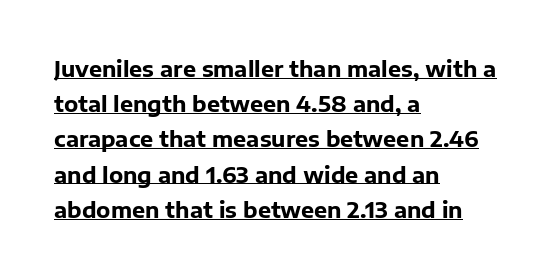
Q: Is the text bold? A: Yes.
Q: Is the text italic (slanted)? A: No, it is upright.
Q: Is the text underlined? A: Yes.
Q: How is the paragraph aligned? A: Left-aligned.
Q: Is the spacing between letters normal or unusually wide? A: Normal.
Q: Is the spacing between lines tight, normal or loose? A: Normal.
